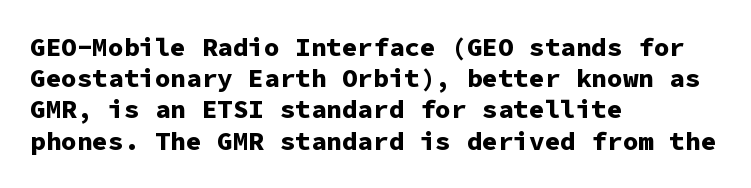
A typesetter would mark this as roman, not italic. The face used here is rendered with its standard letterfit. As a designer I'd log this as weight 700, bold. Underlining? Definitely not there. The text block is weighted toward the left margin, trailing off unevenly rightward.
